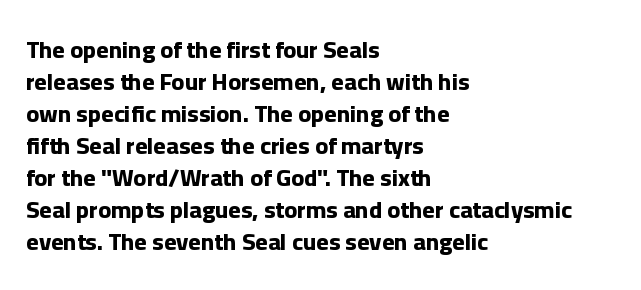
Q: Is the text bold? A: Yes.
Q: Is the text italic (slanted)? A: No, it is upright.
Q: Is the text underlined? A: No.
Q: How is the paragraph aligned? A: Left-aligned.
Q: Is the spacing between letters normal or unusually wide? A: Normal.
Q: Is the spacing between lines tight, normal or loose? A: Normal.
